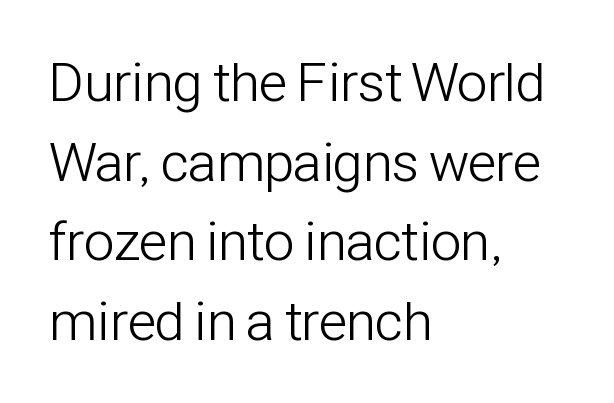
Q: Is the text bold? A: No.
Q: Is the text italic (slanted)? A: No, it is upright.
Q: Is the typeface a serif or a sans-serif typeface? A: Sans-serif.
Q: Is the text underlined? A: No.
Q: How is the paragraph aligned? A: Left-aligned.
Q: Is the spacing between letters normal or unusually wide? A: Normal.
Q: Is the spacing between lines tight, normal or loose? A: Normal.
Q: Width (condensed, normal, or wide)? A: Condensed.
Q: Stroke contrast? A: Low.
Q: x-height? A: Medium.
Q: Monospaced? A: No.
